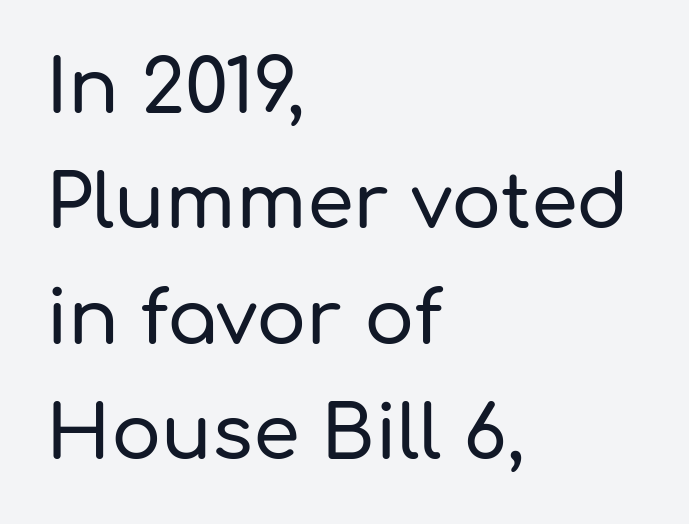
Q: Is the text italic (slanted)? A: No, it is upright.
Q: Is the typeface a serif or a sans-serif typeface? A: Sans-serif.
Q: Is the text underlined? A: No.
Q: How is the paragraph aligned? A: Left-aligned.
Q: Is the spacing between letters normal or unusually wide? A: Normal.
Q: Is the spacing between lines tight, normal or loose? A: Normal.
Q: Width (condensed, normal, or wide)? A: Normal.
Q: Stroke contrast? A: Low.
Q: x-height? A: Medium.
Q: Monospaced? A: No.
